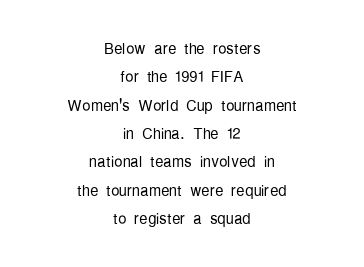
{"italic": "no", "bold": "no", "underline": "no", "align": "center", "line_spacing": "normal", "line_spacing_ratio": 1.35, "letter_spacing": "normal", "letter_spacing_em": 0.0, "glyph_px": 21}
